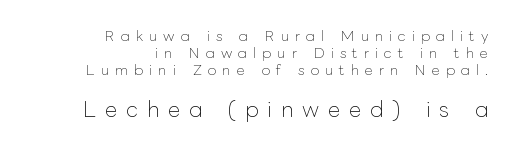
{"italic": "no", "bold": "no", "underline": "no", "align": "right", "line_spacing_ratio": 1.21, "letter_spacing": "wide", "letter_spacing_em": 0.43, "larger_block": "second", "size_ratio": 1.5, "glyph_px": 21}
